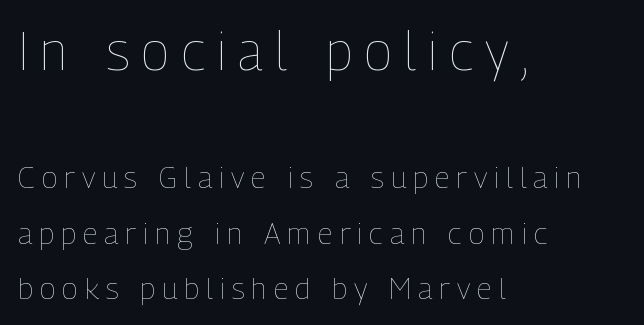
{"italic": "no", "bold": "no", "weight": "thin", "width": "condensed", "stroke_contrast": "low", "x_height": "medium", "monospaced": "no", "underline": "no", "align": "left", "line_spacing_ratio": 1.85, "letter_spacing": "wide", "letter_spacing_em": 0.23, "larger_block": "first", "size_ratio": 1.77, "glyph_px": 53}
